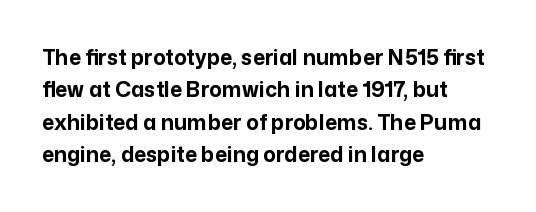
Unlike italic type, these characters show no tilt at all. Line starts are locked; line ends wander. Characters follow at the spacing the type designer built in. On the weight axis this lands at bold, roughly 700. The passage shown is not underscored anywhere.
